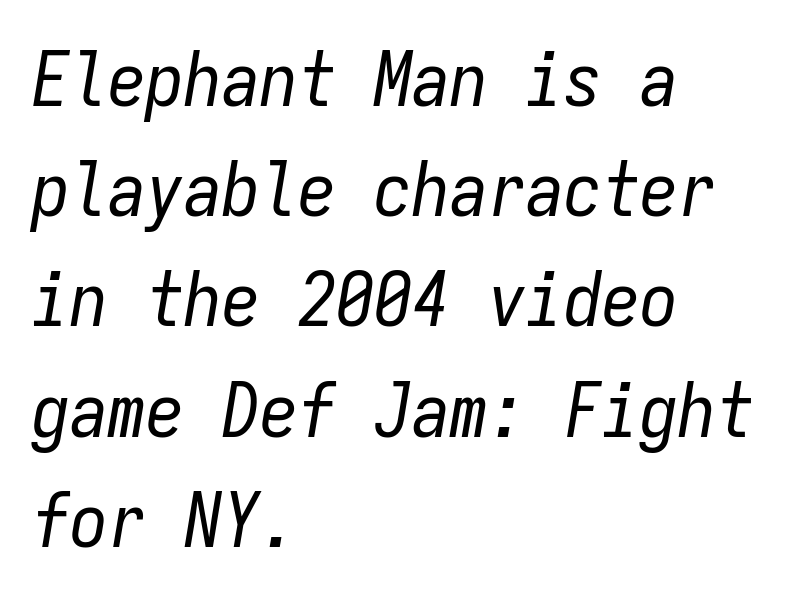
{"italic": "yes", "lean": "right", "slant_degrees": 9, "bold": "no", "weight": "regular", "width": "condensed", "stroke_contrast": "low", "x_height": "medium", "monospaced": "yes", "underline": "no", "align": "left", "line_spacing": "normal", "line_spacing_ratio": 1.45, "letter_spacing": "normal", "letter_spacing_em": 0.0, "glyph_px": 76}
